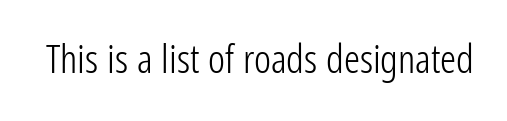
The image shows 40 px light, condensed sans-serif type, upright; set normal letter spacing, not underlined; low stroke contrast and a medium x-height.
